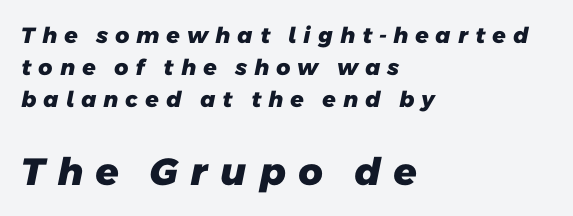
Q: Is the text bold? A: Yes.
Q: Is the typeface a serif or a sans-serif typeface? A: Sans-serif.
Q: Is the text underlined? A: No.
Q: How is the paragraph aligned? A: Left-aligned.
Q: Is the spacing between letters normal or unusually wide? A: Unusually wide.
Q: Is the spacing between lines tight, normal or loose? A: Normal.
Q: Which block of text is set in a larger size, the first (top) or the second (bottom)? A: The second (bottom) one.
Q: Width (condensed, normal, or wide)? A: Normal.
Q: Stroke contrast? A: Low.
Q: x-height? A: Medium.
Q: Monospaced? A: No.
